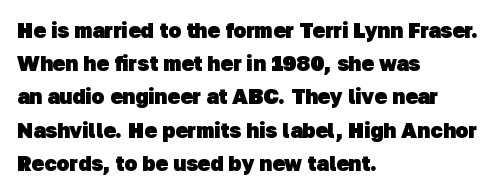
Q: Is the text bold? A: Yes.
Q: Is the text underlined? A: No.
Q: How is the paragraph aligned? A: Left-aligned.
Q: Is the spacing between letters normal or unusually wide? A: Normal.
Q: Is the spacing between lines tight, normal or loose? A: Normal.
